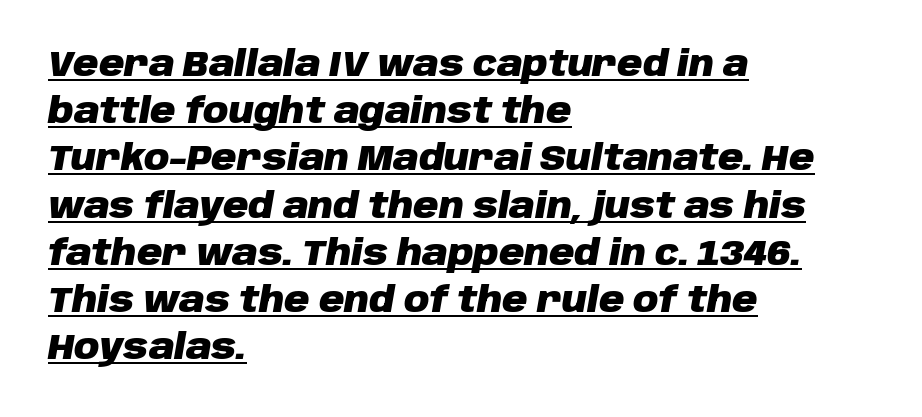
The image shows 35 px heavy type, italic (leaning right); set left-aligned, normal line spacing (1.35x), normal letter spacing, underlined; low stroke contrast and a large x-height.
